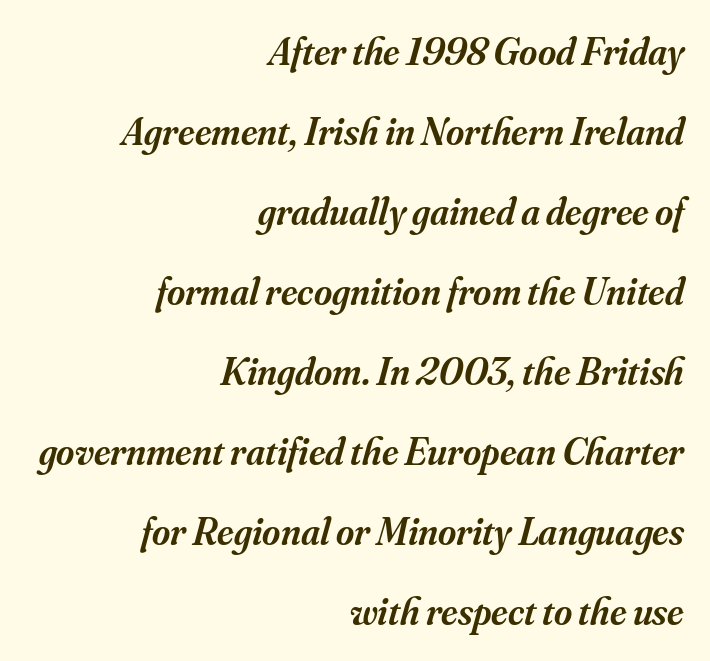
{"serif": "yes", "italic": "yes", "lean": "right", "slant_degrees": 16, "bold": "semi", "weight": "semibold", "width": "normal", "stroke_contrast": "medium", "x_height": "small", "monospaced": "no", "underline": "no", "align": "right", "line_spacing": "loose", "line_spacing_ratio": 2.05, "letter_spacing": "normal", "letter_spacing_em": 0.0, "glyph_px": 39}
